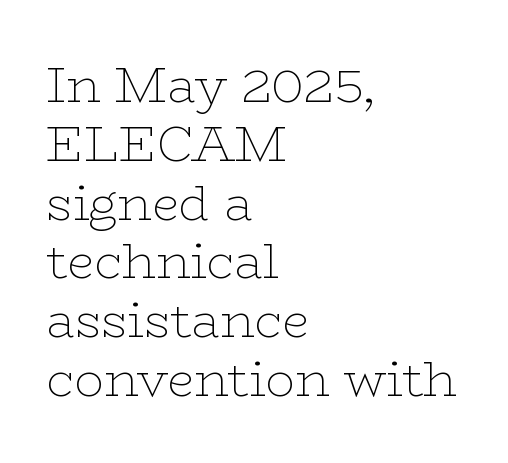
The image shows 49 px thin, wide serif type, upright; set left-aligned, line spacing 1.2x, normal letter spacing, not underlined; low stroke contrast and a medium x-height.
